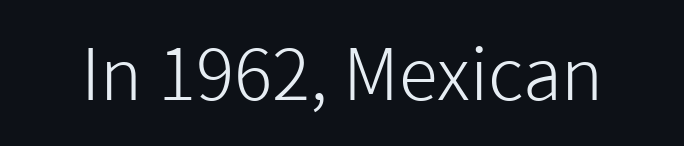
Tall strokes in this sample are plumb rather than angled. Standard letterfit; no display-style spreading of the glyphs. This sample has the flowing, uneven cadence of proportional lettering. Words float on clear page, feet unadorned. Nothing heavy about these letters — not bold at all. Check where the strokes stop: nothing finishes them off — pure sans.
